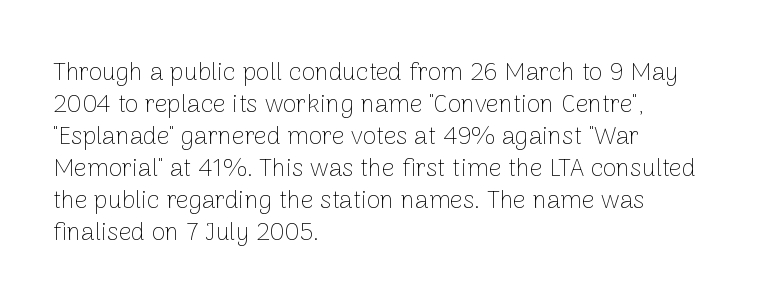
Q: Is the text bold? A: No.
Q: Is the text italic (slanted)? A: No, it is upright.
Q: Is the text underlined? A: No.
Q: How is the paragraph aligned? A: Left-aligned.
Q: Is the spacing between letters normal or unusually wide? A: Normal.
Q: Is the spacing between lines tight, normal or loose? A: Normal.
